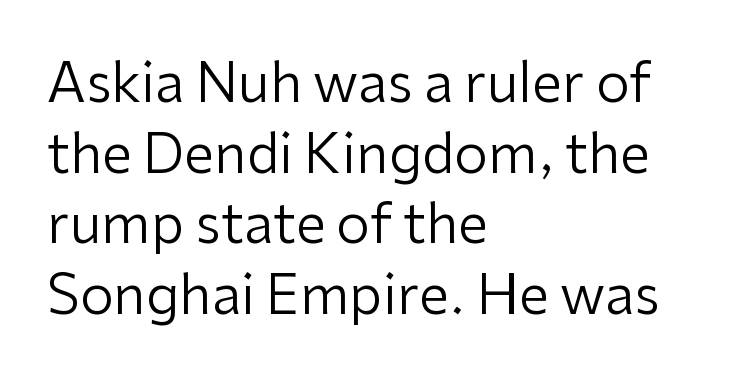
{"serif": "no", "italic": "no", "bold": "no", "weight": "regular", "width": "normal", "stroke_contrast": "low", "x_height": "medium", "monospaced": "no", "underline": "no", "align": "left", "line_spacing": "normal", "line_spacing_ratio": 1.31, "letter_spacing": "normal", "letter_spacing_em": 0.0, "glyph_px": 54}
